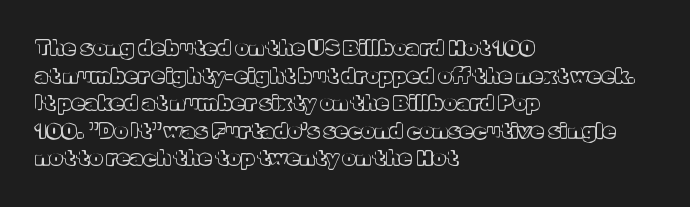
Line starts are locked; line ends wander. Leading matches the norm, producing a regular column. Characters remain perfectly vertical along every line. The area under the type is left untouched. Caption: standard tracking, unaltered.
